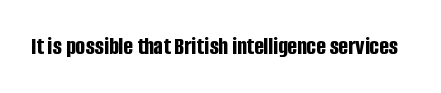
Q: Is the text bold? A: Yes.
Q: Is the text italic (slanted)? A: No, it is upright.
Q: Is the text underlined? A: No.
Q: Is the spacing between letters normal or unusually wide? A: Normal.
